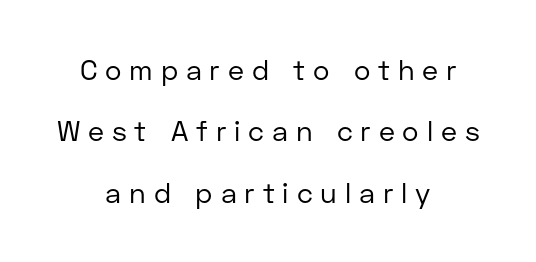
A typesetter would call this heavily tracked-out type. These glyphs show unthickened strokes, regular width or finer. This sample uses a sans-serif face. Vertical strokes here are truly vertical. Think of a printed novel: that variable character pitch is what you see here. Baseline-to-baseline distance is far greater than the letter height.
